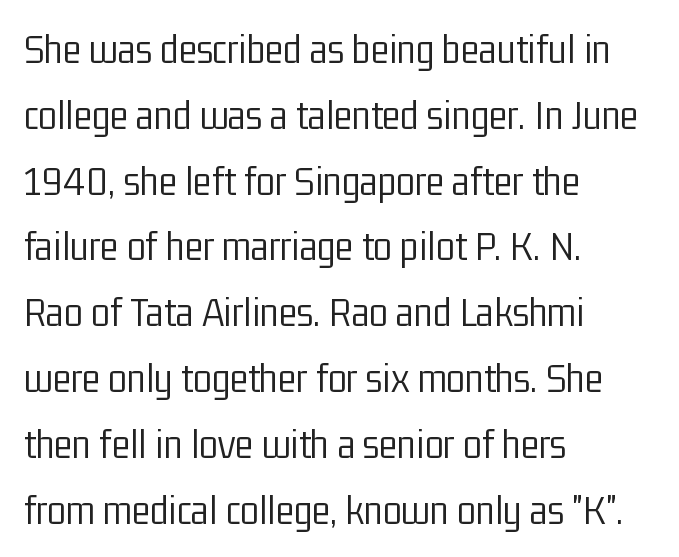
The image shows 43 px light, condensed sans-serif type, upright; set left-aligned, normal line spacing (1.53x), normal letter spacing, not underlined; low stroke contrast and a medium x-height.
